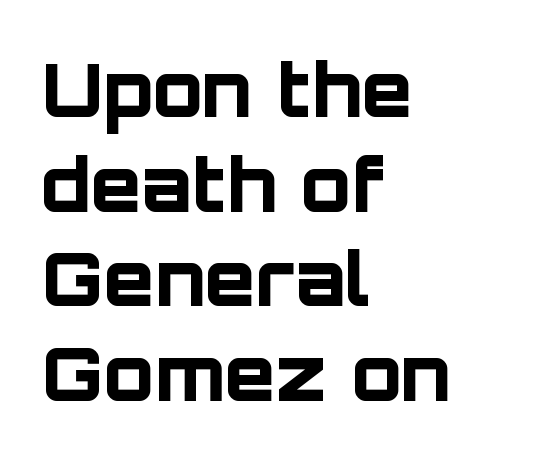
Layout note: lines flush left. A typesetter would mark this as roman, not italic. Pretty heavy lettering here — definitely bold. Check the space under the baseline: it is left empty.
